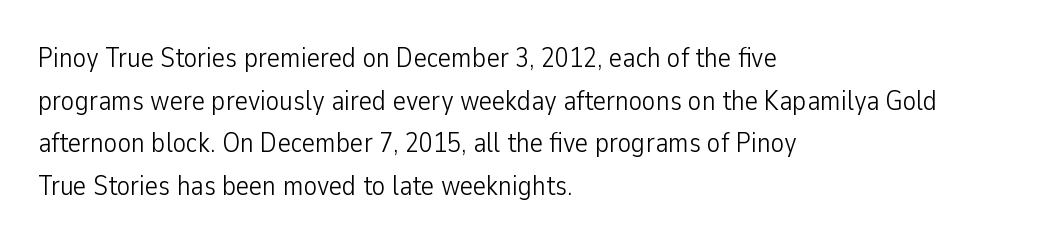
The image shows 28 px light, condensed sans-serif type, upright; set left-aligned, normal line spacing (1.52x), normal letter spacing, not underlined; low stroke contrast and a medium x-height.
